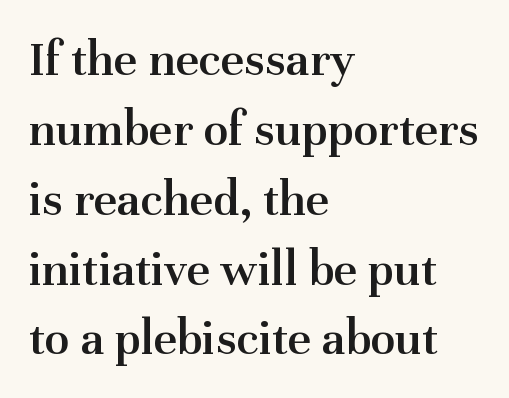
{"serif": "yes", "italic": "no", "bold": "semi", "weight": "semibold", "width": "normal", "stroke_contrast": "medium", "x_height": "medium", "monospaced": "no", "underline": "no", "align": "left", "line_spacing": "normal", "line_spacing_ratio": 1.37, "letter_spacing": "normal", "letter_spacing_em": 0.0, "glyph_px": 51}
